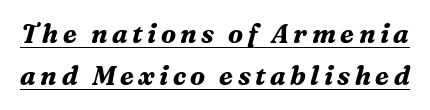
Observe the lean: these are italic letterforms. Weight check: bold — yes, fully. Looks like someone drew a line under every word here. If you measured baseline to baseline, you'd find a middling distance.
